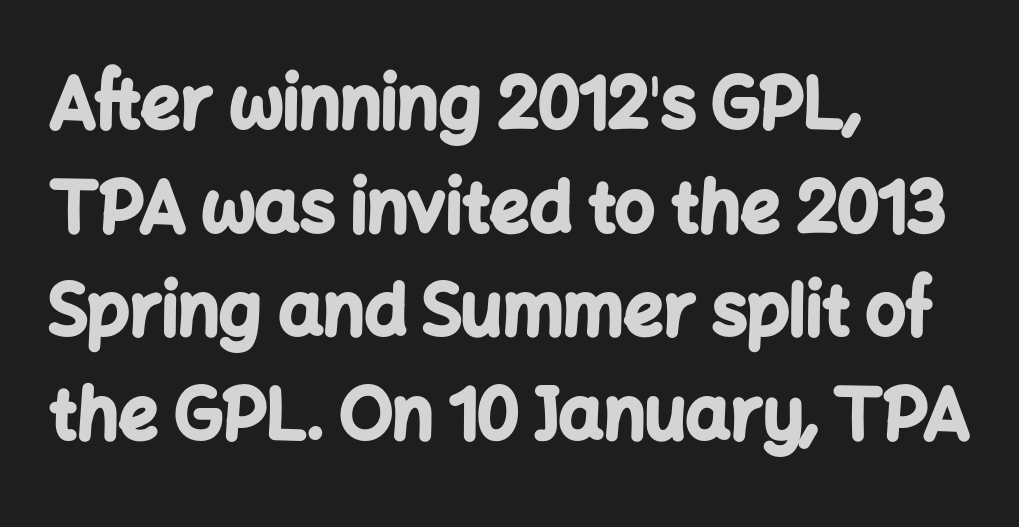
Descenders hang freely into open space. Each word holds together tightly as a unit, with standard inter-letter gaps. This sample uses a sans-serif face. Spacing verdict: proportional, widths tailored to each character.
